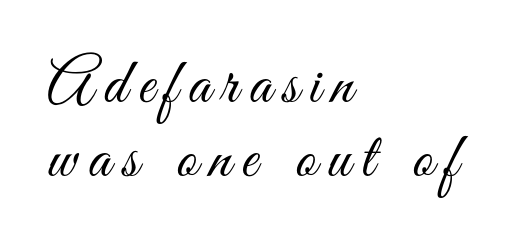
{"serif": "no", "bold": "no", "weight": "light", "width": "condensed", "stroke_contrast": "medium", "x_height": "small", "monospaced": "no", "underline": "no", "align": "left", "line_spacing_ratio": 1.16, "glyph_px": 64}
